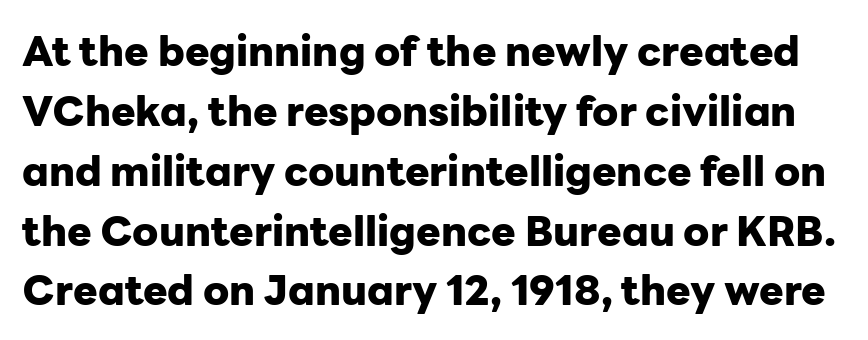
Students, note that the glyphs here touch the page at normal intervals. A typesetter would call this proportional, since set widths differ per character. The strip under each line holds only bare page. Posture: straight, roman, zero tilt. Regarding leading, the lines here are spaced in the standard way.
